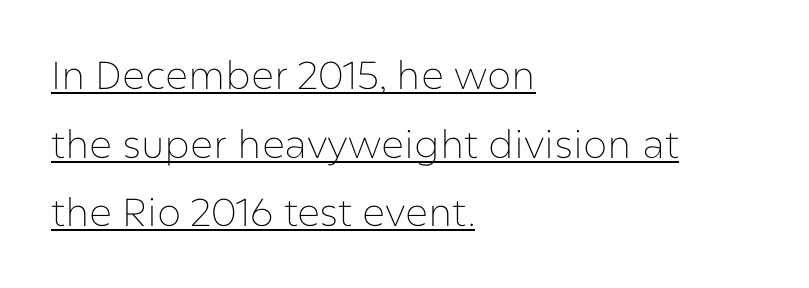
Q: Is the text bold? A: No.
Q: Is the text italic (slanted)? A: No, it is upright.
Q: Is the typeface a serif or a sans-serif typeface? A: Sans-serif.
Q: Is the text underlined? A: Yes.
Q: How is the paragraph aligned? A: Left-aligned.
Q: Is the spacing between letters normal or unusually wide? A: Normal.
Q: Width (condensed, normal, or wide)? A: Normal.
Q: Stroke contrast? A: Low.
Q: x-height? A: Medium.
Q: Monospaced? A: No.
